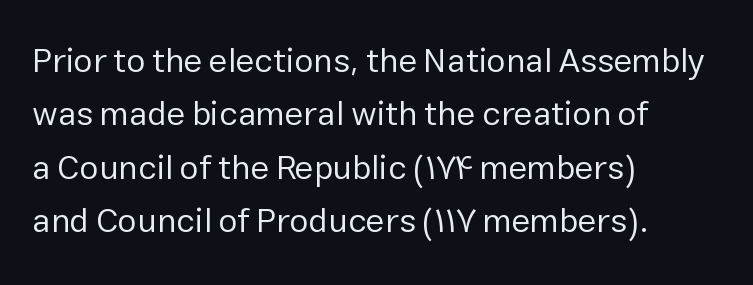
Q: Is the text bold? A: No.
Q: Is the text italic (slanted)? A: No, it is upright.
Q: Is the typeface a serif or a sans-serif typeface? A: Sans-serif.
Q: Is the text underlined? A: No.
Q: How is the paragraph aligned? A: Left-aligned.
Q: Is the spacing between letters normal or unusually wide? A: Normal.
Q: Is the spacing between lines tight, normal or loose? A: Normal.
Q: Width (condensed, normal, or wide)? A: Normal.
Q: Stroke contrast? A: Low.
Q: x-height? A: Medium.
Q: Monospaced? A: No.
